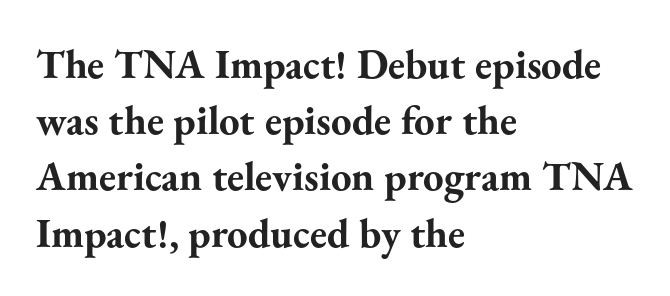
Q: Is the text bold? A: Yes.
Q: Is the text italic (slanted)? A: No, it is upright.
Q: Is the typeface a serif or a sans-serif typeface? A: Serif.
Q: Is the text underlined? A: No.
Q: How is the paragraph aligned? A: Left-aligned.
Q: Is the spacing between letters normal or unusually wide? A: Normal.
Q: Is the spacing between lines tight, normal or loose? A: Normal.
Q: Width (condensed, normal, or wide)? A: Normal.
Q: Stroke contrast? A: Medium.
Q: x-height? A: Small.
Q: Monospaced? A: No.
